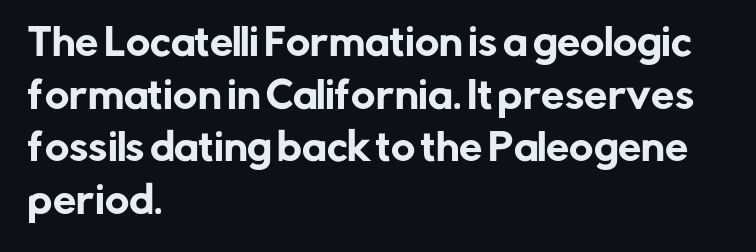
Q: Is the text italic (slanted)? A: No, it is upright.
Q: Is the typeface a serif or a sans-serif typeface? A: Sans-serif.
Q: Is the text underlined? A: No.
Q: How is the paragraph aligned? A: Left-aligned.
Q: Is the spacing between letters normal or unusually wide? A: Normal.
Q: Is the spacing between lines tight, normal or loose? A: Normal.
Q: Width (condensed, normal, or wide)? A: Normal.
Q: Stroke contrast? A: Low.
Q: x-height? A: Medium.
Q: Monospaced? A: No.
